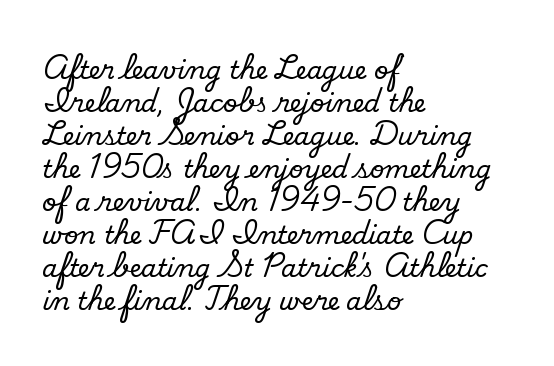
The image shows 25 px text type; set left-aligned, normal line spacing (1.32x), normal letter spacing, not underlined.
